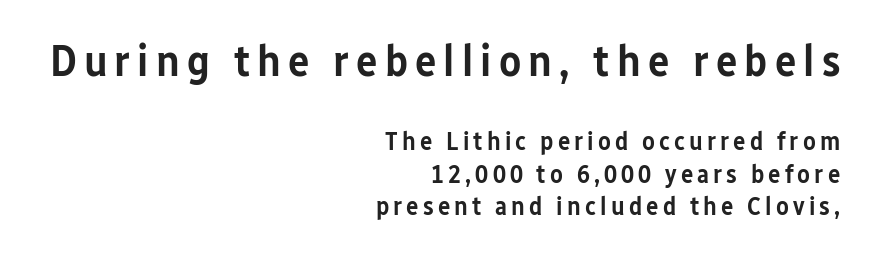
The image shows 45 px semibold, condensed sans-serif type, upright; set right-aligned, normal line spacing (1.25x), not underlined; the first (top) block is 1.73x larger; low stroke contrast and a medium x-height.
